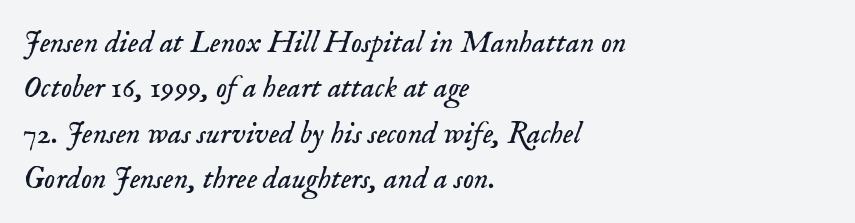
{"serif": "yes", "italic": "yes", "lean": "right", "slant_degrees": 18, "bold": "no", "weight": "light", "width": "normal", "stroke_contrast": "low", "x_height": "small", "monospaced": "no", "underline": "no", "align": "left", "line_spacing": "normal", "line_spacing_ratio": 1.46, "letter_spacing": "normal", "letter_spacing_em": 0.0, "glyph_px": 31}
